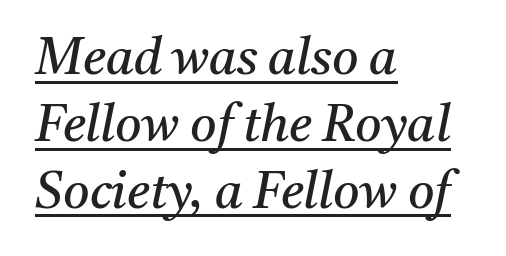
Q: Is the text bold? A: No.
Q: Is the text italic (slanted)? A: Yes, it leans right by about 11 degrees.
Q: Is the typeface a serif or a sans-serif typeface? A: Serif.
Q: Is the text underlined? A: Yes.
Q: How is the paragraph aligned? A: Left-aligned.
Q: Is the spacing between letters normal or unusually wide? A: Normal.
Q: Is the spacing between lines tight, normal or loose? A: Normal.
Q: Width (condensed, normal, or wide)? A: Normal.
Q: Stroke contrast? A: Medium.
Q: x-height? A: Medium.
Q: Monospaced? A: No.
